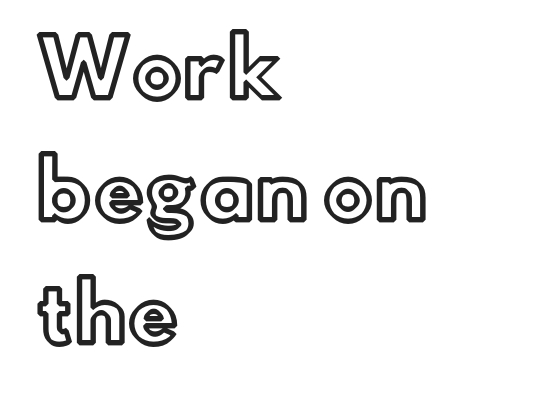
Q: Is the text italic (slanted)? A: No, it is upright.
Q: Is the text underlined? A: No.
Q: How is the paragraph aligned? A: Left-aligned.
Q: Is the spacing between letters normal or unusually wide? A: Normal.
Q: Is the spacing between lines tight, normal or loose? A: Normal.
Q: Width (condensed, normal, or wide)? A: Normal.
Q: x-height? A: Small.
Q: Monospaced? A: No.
